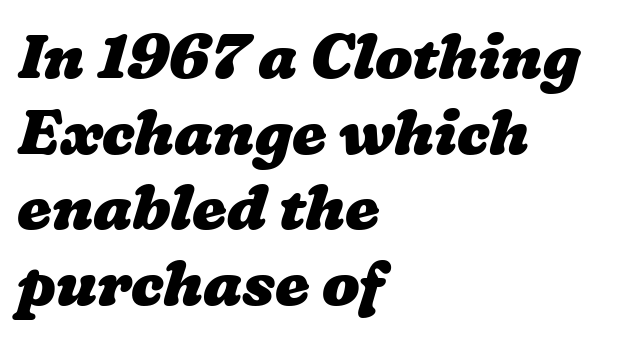
Teacher's note: observe the even left margin — that is flush-left alignment. Character widths vary here, with narrow letters taking less room than wide ones. Rule under the text: the space is simply empty. Nobody touched the tracking dial on this one. These words are printed bold, with thick strokes throughout.
